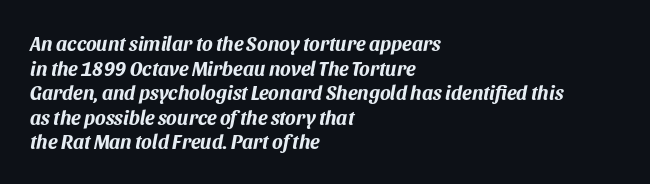
{"italic": "yes", "lean": "right", "slant_degrees": 11, "bold": "yes", "underline": "no", "align": "left", "line_spacing_ratio": 1.23, "letter_spacing": "normal", "letter_spacing_em": 0.0, "glyph_px": 20}
